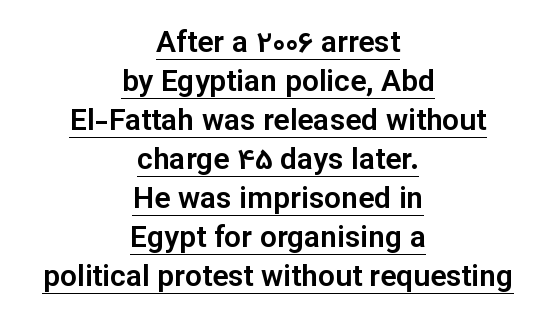
{"serif": "no", "italic": "no", "width": "normal", "stroke_contrast": "low", "x_height": "medium", "monospaced": "no", "underline": "yes", "align": "center", "line_spacing": "normal", "line_spacing_ratio": 1.3, "letter_spacing": "normal", "letter_spacing_em": 0.0, "glyph_px": 30}
